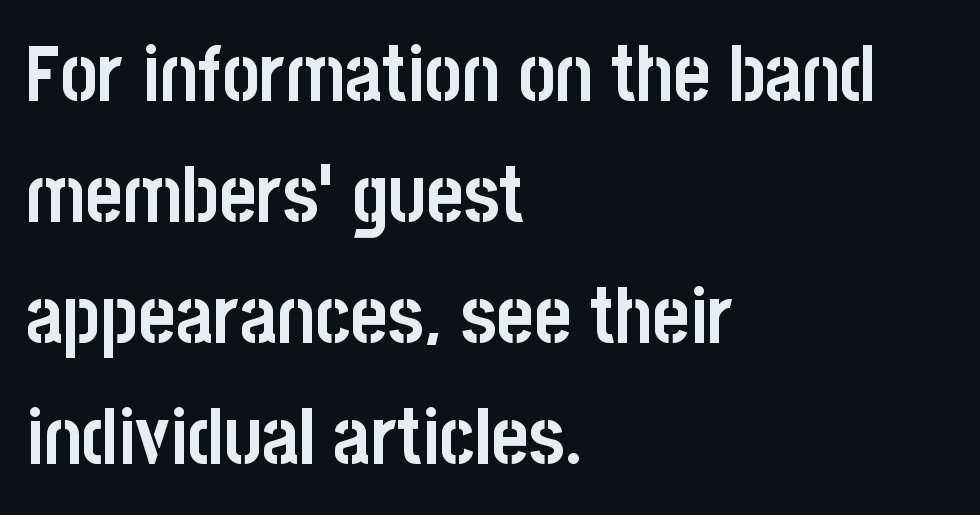
Q: Is the text bold? A: Yes.
Q: Is the text italic (slanted)? A: No, it is upright.
Q: Is the typeface a serif or a sans-serif typeface? A: Sans-serif.
Q: Is the text underlined? A: No.
Q: How is the paragraph aligned? A: Left-aligned.
Q: Is the spacing between letters normal or unusually wide? A: Normal.
Q: Is the spacing between lines tight, normal or loose? A: Normal.
Q: Width (condensed, normal, or wide)? A: Condensed.
Q: Stroke contrast? A: Low.
Q: x-height? A: Large.
Q: Monospaced? A: No.
